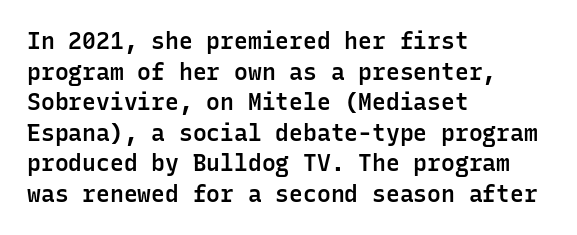
{"italic": "no", "bold": "semi", "underline": "no", "align": "left", "line_spacing": "normal", "line_spacing_ratio": 1.33, "letter_spacing": "normal", "letter_spacing_em": 0.0, "glyph_px": 23}
